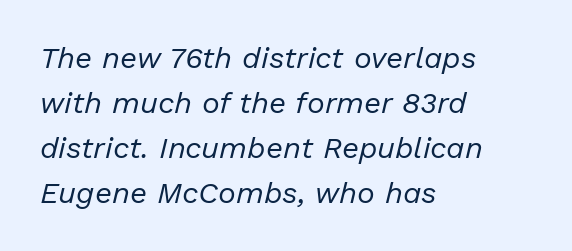
Q: Is the text bold? A: No.
Q: Is the text italic (slanted)? A: Yes, it leans right by about 13 degrees.
Q: Is the text underlined? A: No.
Q: How is the paragraph aligned? A: Left-aligned.
Q: Is the spacing between letters normal or unusually wide? A: Normal.
Q: Is the spacing between lines tight, normal or loose? A: Normal.
Q: Width (condensed, normal, or wide)? A: Normal.
Q: Stroke contrast? A: Low.
Q: x-height? A: Medium.
Q: Monospaced? A: No.
